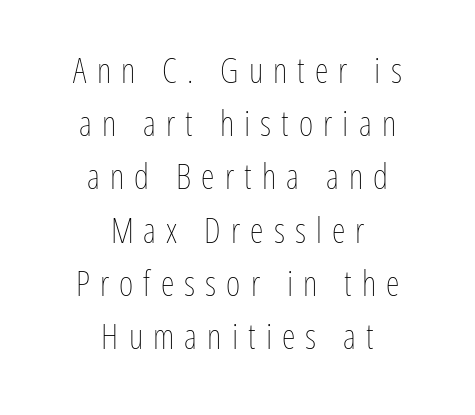
Q: Is the text bold? A: No.
Q: Is the text italic (slanted)? A: No, it is upright.
Q: Is the text underlined? A: No.
Q: How is the paragraph aligned? A: Centered.
Q: Is the spacing between letters normal or unusually wide? A: Unusually wide.
Q: Is the spacing between lines tight, normal or loose? A: Normal.
Q: Width (condensed, normal, or wide)? A: Condensed.
Q: Stroke contrast? A: Low.
Q: x-height? A: Medium.
Q: Monospaced? A: No.
